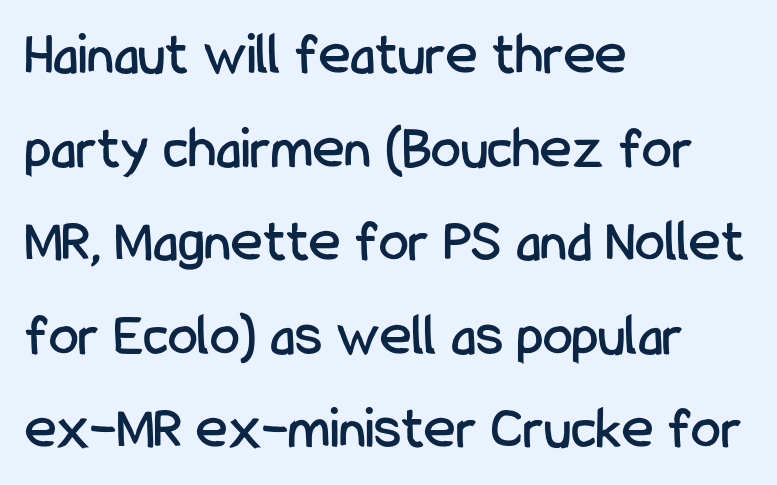
The image shows 60 px condensed sans-serif type, upright; set left-aligned, normal line spacing (1.56x), normal letter spacing, not underlined; low stroke contrast and a medium x-height.
